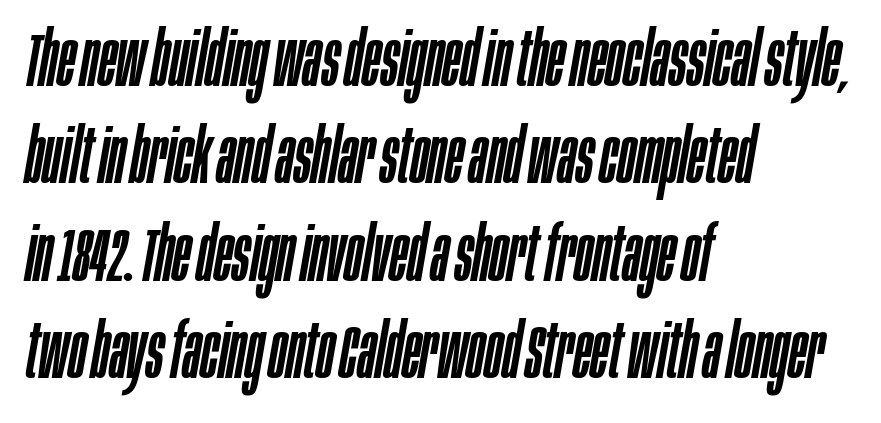
The image shows 75 px condensed type, italic (leaning right); set left-aligned, normal line spacing (1.3x), normal letter spacing, not underlined; low stroke contrast and a large x-height.
